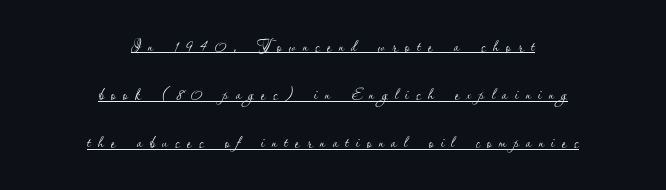
{"bold": "no", "underline": "yes", "align": "center", "line_spacing": "loose", "line_spacing_ratio": 2.19, "letter_spacing": "wide", "letter_spacing_em": 0.32, "glyph_px": 22}
